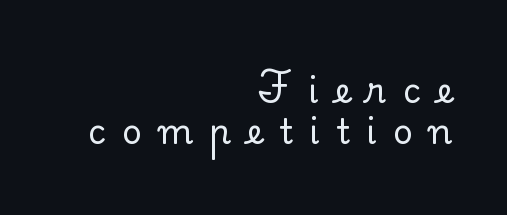
{"serif": "yes", "italic": "no", "width": "normal", "stroke_contrast": "low", "x_height": "small", "monospaced": "no", "underline": "no", "align": "right", "line_spacing_ratio": 1.22, "letter_spacing": "wide", "letter_spacing_em": 0.49, "glyph_px": 34}
